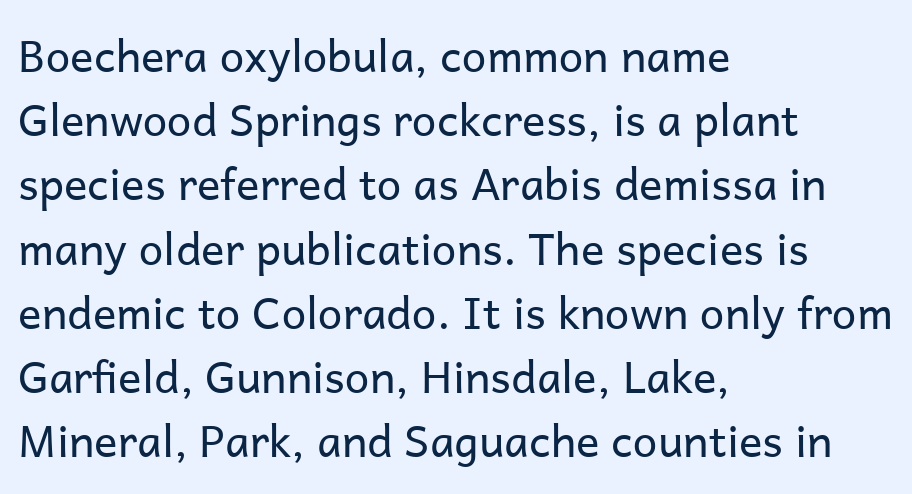
{"serif": "no", "italic": "no", "bold": "no", "weight": "regular", "width": "normal", "stroke_contrast": "low", "x_height": "medium", "monospaced": "no", "underline": "no", "align": "left", "line_spacing": "normal", "line_spacing_ratio": 1.46, "letter_spacing": "normal", "letter_spacing_em": 0.0, "glyph_px": 44}
